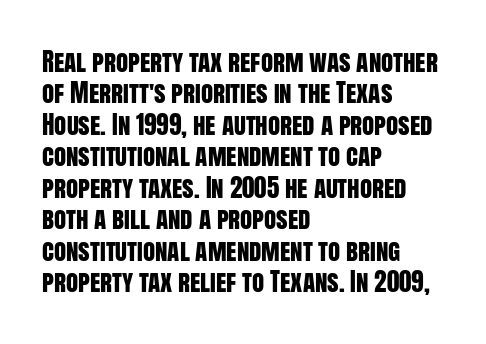
{"italic": "no", "underline": "no", "align": "left", "line_spacing": "normal", "line_spacing_ratio": 1.26, "letter_spacing": "normal", "letter_spacing_em": 0.0, "glyph_px": 25}
